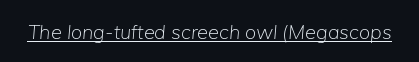
The gaps between neighbouring characters are ordinary and unremarkable. In terms of posture, this sample is oblique. This is not heavy type; no bold has been used. Does a line run under the words? Yes, clearly.
